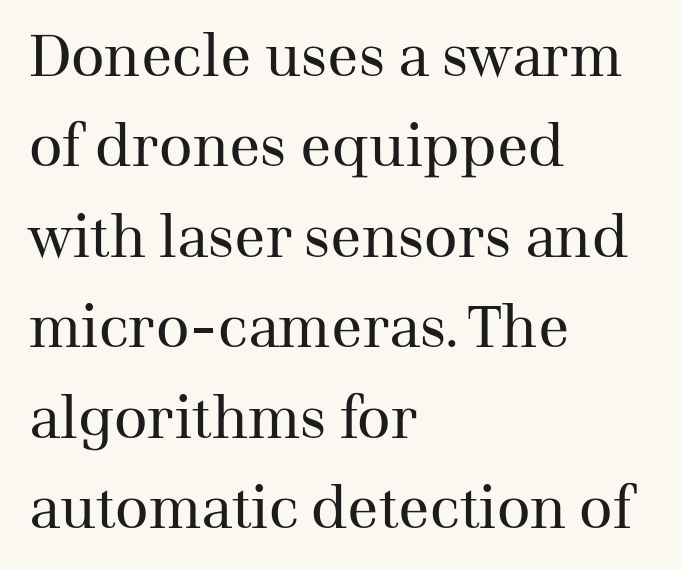
Layout note: lines flush left. When letters stand straight like this, we call the style roman or upright. Is this a fixed-width face? No — the glyphs have proportional, varying widths. Compared with typical body copy, the letter spacing here is the same. Descenders are the only things crossing below the line. Weight: regular or lighter.
